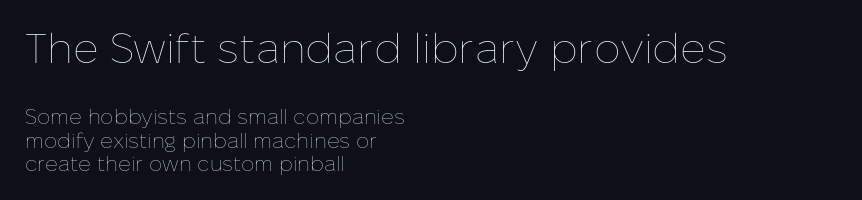
{"italic": "no", "bold": "no", "weight": "thin", "width": "normal", "stroke_contrast": "low", "x_height": "medium", "monospaced": "no", "underline": "no", "align": "left", "line_spacing": "tight", "line_spacing_ratio": 1.11, "letter_spacing": "normal", "letter_spacing_em": 0.0, "larger_block": "first", "size_ratio": 2.0, "glyph_px": 42}
